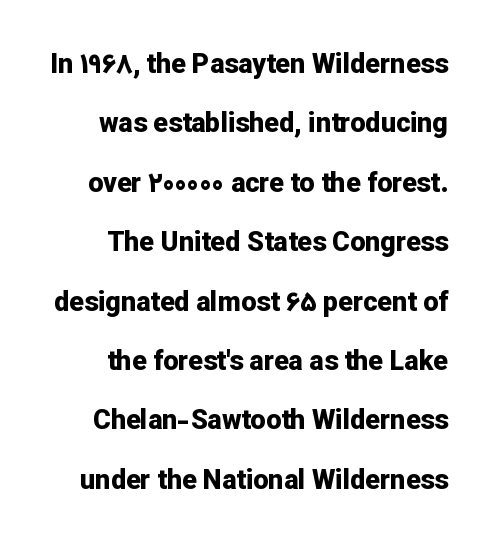
Q: Is the text bold? A: Yes.
Q: Is the text italic (slanted)? A: No, it is upright.
Q: Is the text underlined? A: No.
Q: How is the paragraph aligned? A: Right-aligned.
Q: Is the spacing between letters normal or unusually wide? A: Normal.
Q: Is the spacing between lines tight, normal or loose? A: Loose.
